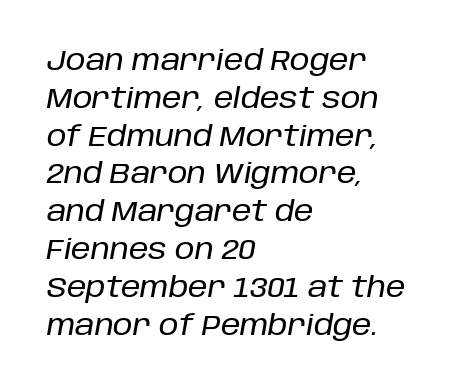
Q: Is the text italic (slanted)? A: Yes, it leans right by about 10 degrees.
Q: Is the text underlined? A: No.
Q: How is the paragraph aligned? A: Left-aligned.
Q: Is the spacing between letters normal or unusually wide? A: Normal.
Q: Is the spacing between lines tight, normal or loose? A: Normal.
Q: Width (condensed, normal, or wide)? A: Normal.
Q: Stroke contrast? A: Low.
Q: x-height? A: Large.
Q: Monospaced? A: No.
